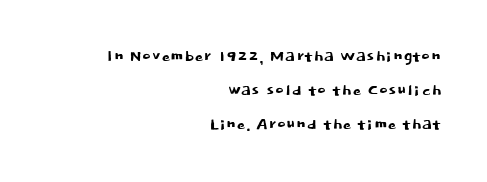
Characters follow at the spacing the type designer built in. The baseline area is clear. What's the leading like? Ordinary, nothing unusual. This rendering uses right alignment, leaving the left contour irregular.
